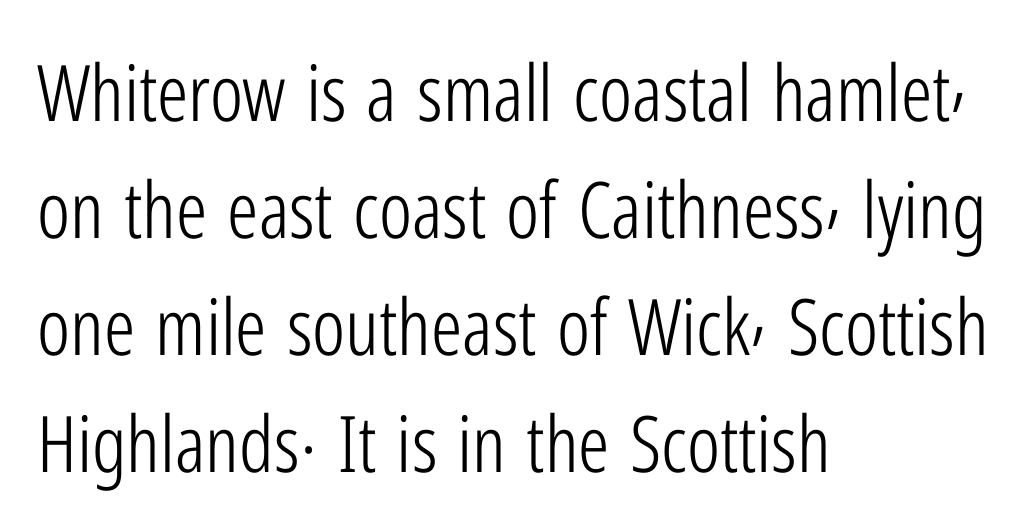
{"serif": "no", "italic": "no", "bold": "no", "weight": "light", "width": "condensed", "stroke_contrast": "low", "x_height": "medium", "monospaced": "no", "underline": "no", "align": "left", "line_spacing": "normal", "line_spacing_ratio": 1.5, "letter_spacing": "normal", "letter_spacing_em": 0.0, "glyph_px": 78}
